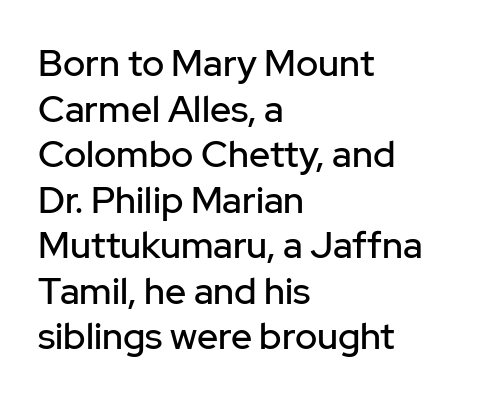
{"serif": "no", "italic": "no", "width": "normal", "stroke_contrast": "low", "x_height": "medium", "monospaced": "no", "underline": "no", "align": "left", "line_spacing_ratio": 1.23, "letter_spacing": "normal", "letter_spacing_em": 0.0, "glyph_px": 37}
